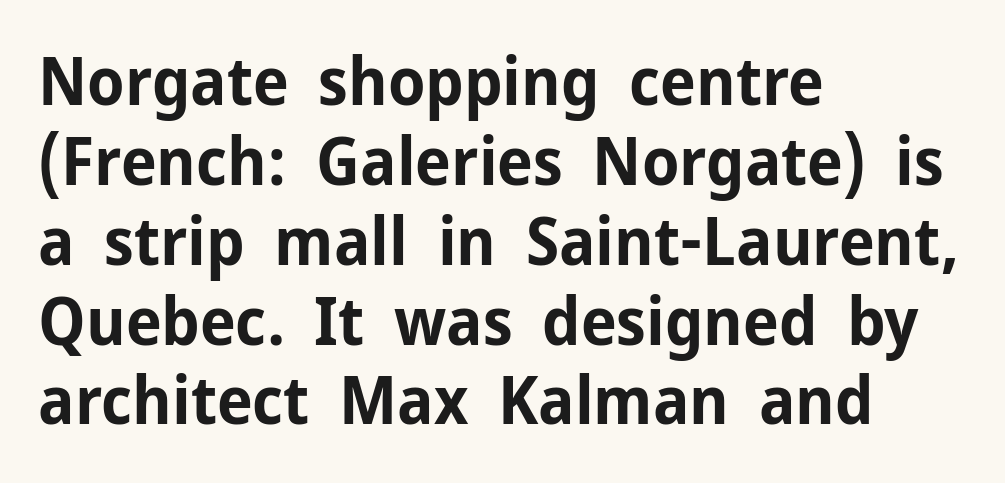
The letters carry no serifs — their stems end cleanly without finishing strokes. This rendering leaves character spacing at its baseline value. Unlike italic type, these characters show no tilt at all. The ragged edge is on the right, which tells us the setting is flush left. Summary of weight: heavy, a full bold. Each letter keeps its own natural width here, so spacing adapts to shape.
